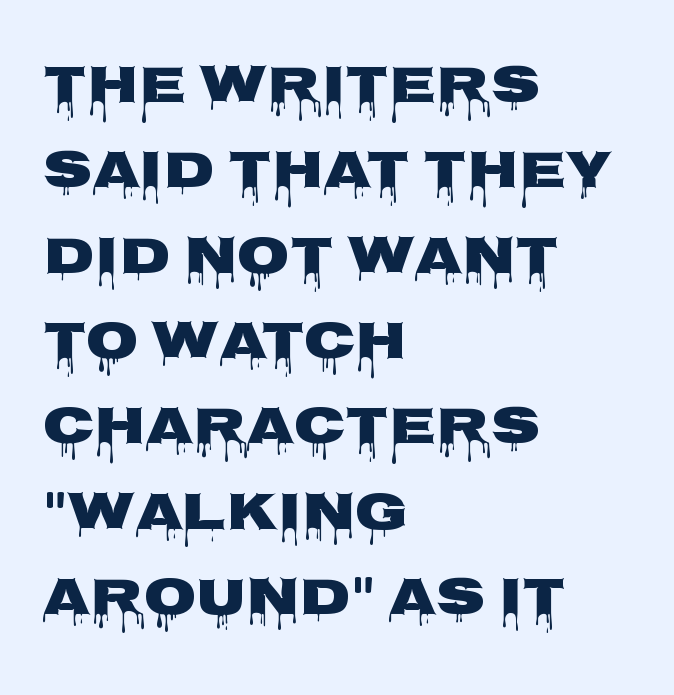
The image shows 54 px heavy, wide sans-serif type, upright; set left-aligned, normal line spacing (1.58x), normal letter spacing, not underlined; low stroke contrast and a large x-height.
